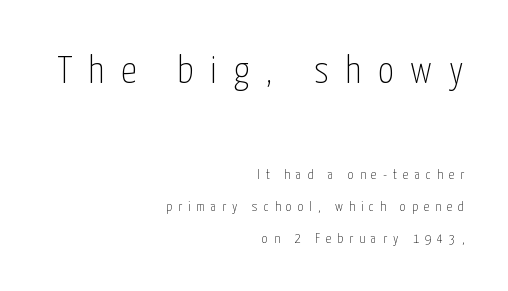
{"serif": "no", "italic": "no", "bold": "no", "weight": "thin", "width": "condensed", "stroke_contrast": "low", "x_height": "medium", "monospaced": "no", "underline": "no", "align": "right", "line_spacing": "loose", "line_spacing_ratio": 2.3, "letter_spacing": "wide", "letter_spacing_em": 0.43, "larger_block": "first", "size_ratio": 2.79, "glyph_px": 39}
